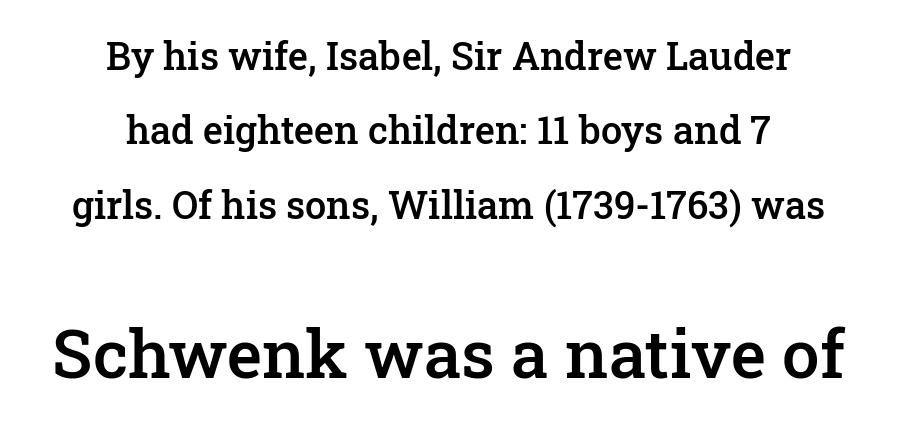
Q: Is the text bold? A: Semi-bold.
Q: Is the text italic (slanted)? A: No, it is upright.
Q: Is the typeface a serif or a sans-serif typeface? A: Serif.
Q: Is the text underlined? A: No.
Q: How is the paragraph aligned? A: Centered.
Q: Is the spacing between letters normal or unusually wide? A: Normal.
Q: Is the spacing between lines tight, normal or loose? A: Loose.
Q: Which block of text is set in a larger size, the first (top) or the second (bottom)? A: The second (bottom) one.
Q: Width (condensed, normal, or wide)? A: Normal.
Q: Stroke contrast? A: Low.
Q: x-height? A: Medium.
Q: Monospaced? A: No.
